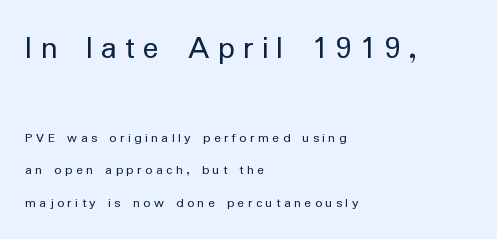
{"serif": "no", "italic": "no", "bold": "no", "weight": "regular", "width": "normal", "stroke_contrast": "low", "x_height": "medium", "monospaced": "no", "underline": "no", "align": "left", "line_spacing": "loose", "line_spacing_ratio": 2.32, "letter_spacing": "wide", "letter_spacing_em": 0.25, "larger_block": "first", "size_ratio": 2.36, "glyph_px": 33}
